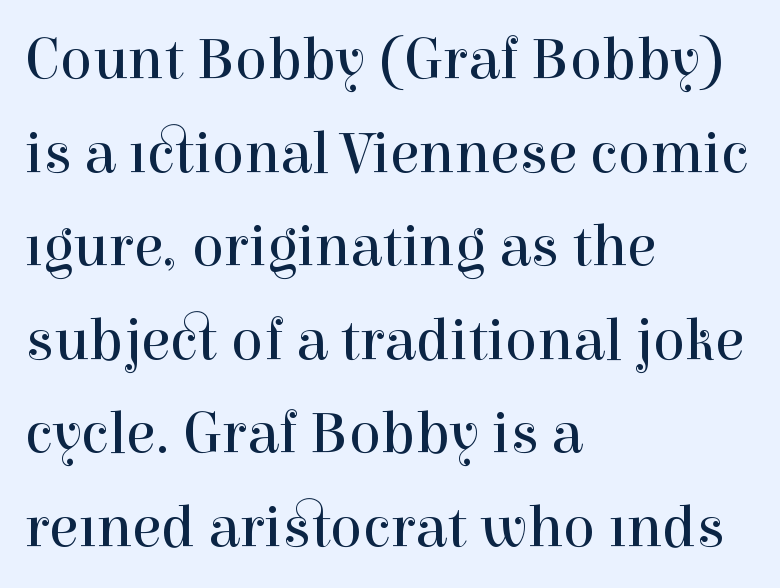
No heavy texture on the line: the type isn't bold. Old-style or modern, the face here clearly has serifs. Plain, unruled lines of type. Caption: standard tracking, unaltered. Is this a fixed-width face? No — the glyphs have proportional, varying widths.
